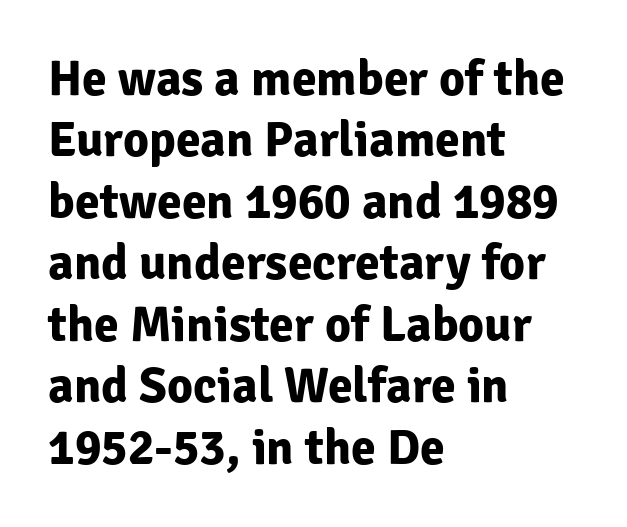
The image shows 50 px bold sans-serif type, upright; set left-aligned, line spacing 1.23x, normal letter spacing, not underlined; low stroke contrast and a medium x-height.
